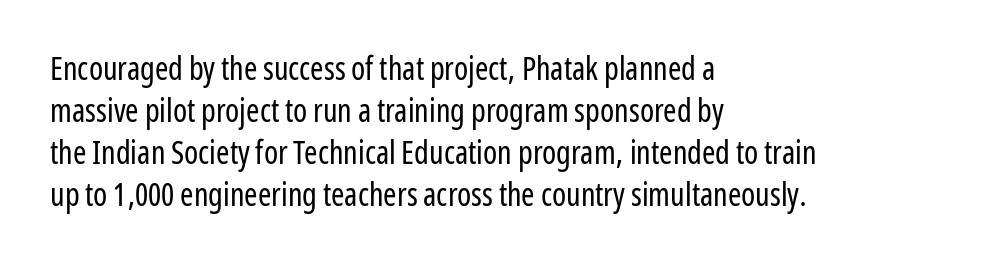
Q: Is the text bold? A: No.
Q: Is the text italic (slanted)? A: No, it is upright.
Q: Is the typeface a serif or a sans-serif typeface? A: Sans-serif.
Q: Is the text underlined? A: No.
Q: How is the paragraph aligned? A: Left-aligned.
Q: Is the spacing between letters normal or unusually wide? A: Normal.
Q: Is the spacing between lines tight, normal or loose? A: Normal.
Q: Width (condensed, normal, or wide)? A: Condensed.
Q: Stroke contrast? A: Low.
Q: x-height? A: Medium.
Q: Monospaced? A: No.
